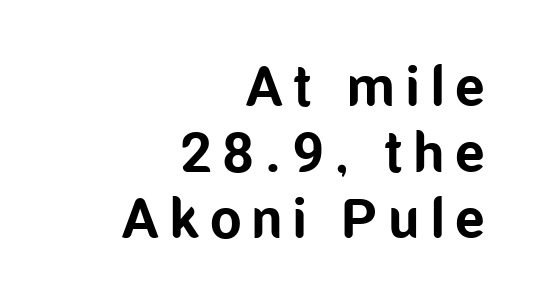
The image shows 56 px bold, condensed sans-serif type, upright; set right-aligned, line spacing 1.18x, not underlined; low stroke contrast and a medium x-height.
